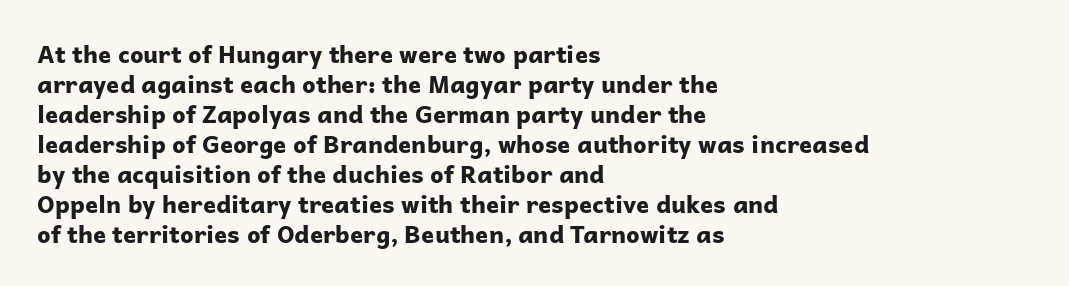
The image shows 24 px bold type, upright; set left-aligned, normal line spacing (1.25x), normal letter spacing, not underlined.
